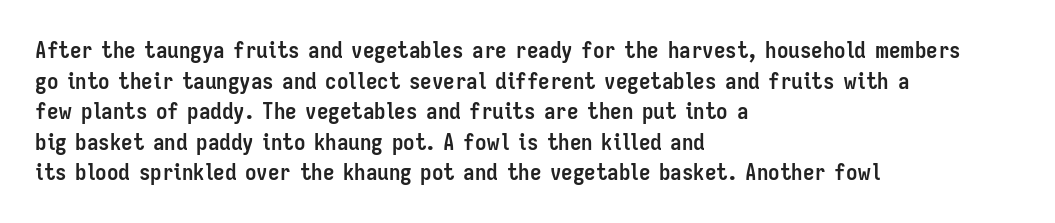
Q: Is the text bold? A: Yes.
Q: Is the text italic (slanted)? A: No, it is upright.
Q: Is the text underlined? A: No.
Q: How is the paragraph aligned? A: Left-aligned.
Q: Is the spacing between letters normal or unusually wide? A: Normal.
Q: Is the spacing between lines tight, normal or loose? A: Normal.
